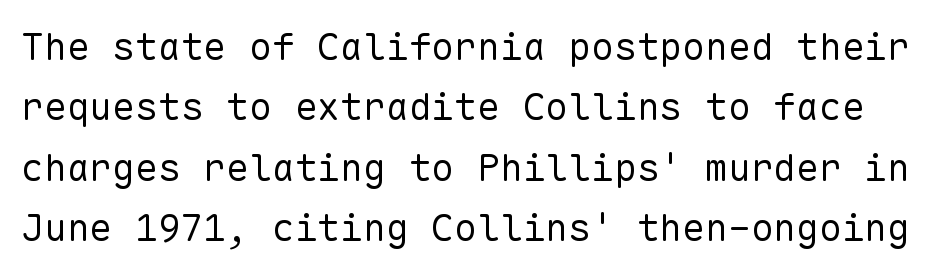
{"serif": "no", "italic": "no", "bold": "no", "weight": "regular", "width": "normal", "stroke_contrast": "low", "x_height": "medium", "monospaced": "yes", "underline": "no", "line_spacing": "normal", "line_spacing_ratio": 1.59, "letter_spacing": "normal", "letter_spacing_em": 0.0, "glyph_px": 38}
